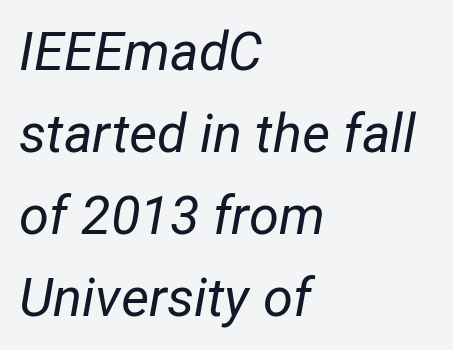
The image shows 54 px regular-weight type, italic (leaning right); set left-aligned, normal line spacing (1.52x), normal letter spacing, not underlined; low stroke contrast and a medium x-height.
